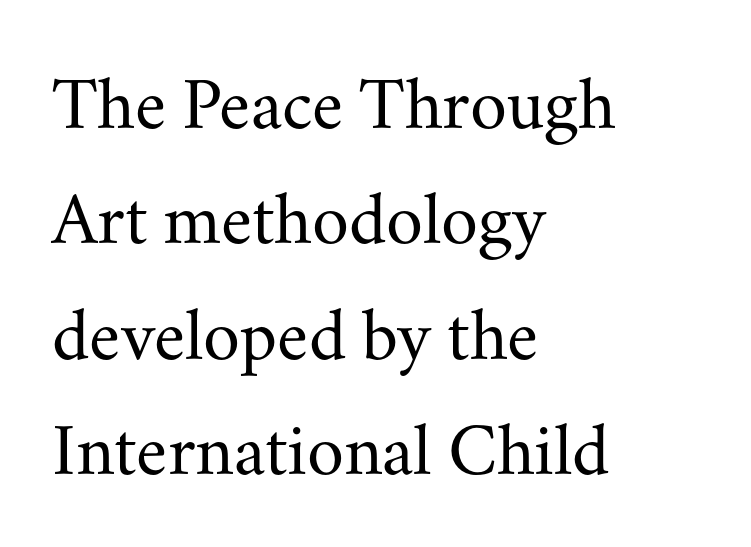
{"serif": "yes", "italic": "no", "bold": "no", "weight": "regular", "width": "normal", "stroke_contrast": "medium", "x_height": "small", "monospaced": "no", "underline": "no", "align": "left", "line_spacing": "normal", "line_spacing_ratio": 1.54, "letter_spacing": "normal", "letter_spacing_em": 0.0, "glyph_px": 75}
